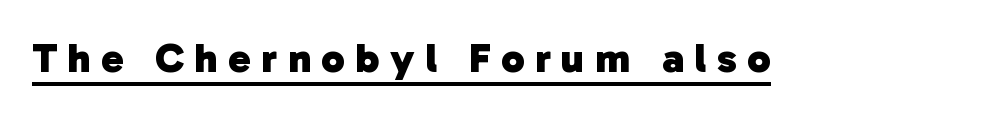
Q: Is the text bold? A: Yes.
Q: Is the typeface a serif or a sans-serif typeface? A: Sans-serif.
Q: Is the text underlined? A: Yes.
Q: Is the spacing between letters normal or unusually wide? A: Unusually wide.
Q: Width (condensed, normal, or wide)? A: Normal.
Q: Stroke contrast? A: Low.
Q: x-height? A: Medium.
Q: Monospaced? A: No.
